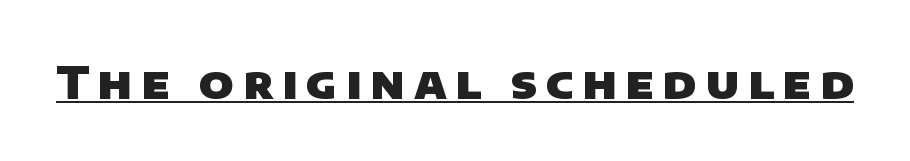
Stroke terminals: plain, sans-serif. The font is running at its bold setting. Is this a fixed-width face? No — the glyphs have proportional, varying widths. Notice how a bar underscores the lettering throughout.
